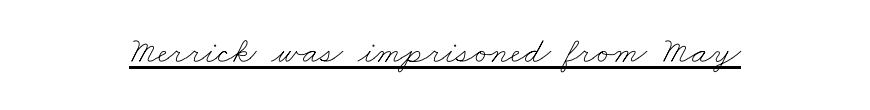
The image shows 37 px thin, wide type; set normal letter spacing, underlined; low stroke contrast and a small x-height.
